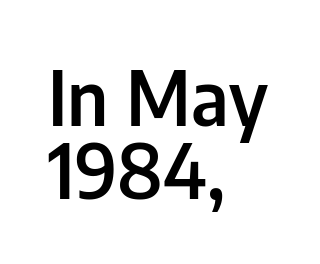
{"serif": "no", "italic": "no", "bold": "semi", "weight": "semibold", "width": "condensed", "stroke_contrast": "low", "x_height": "medium", "monospaced": "no", "underline": "no", "align": "left", "line_spacing": "tight", "line_spacing_ratio": 0.97, "letter_spacing": "normal", "letter_spacing_em": 0.0, "glyph_px": 75}
